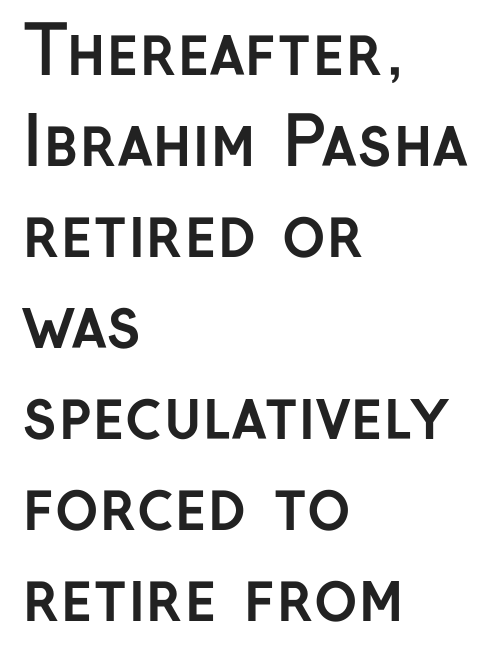
The image shows 66 px semibold sans-serif type, upright; set left-aligned, normal line spacing (1.38x), normal letter spacing, not underlined; low stroke contrast and a medium x-height.
